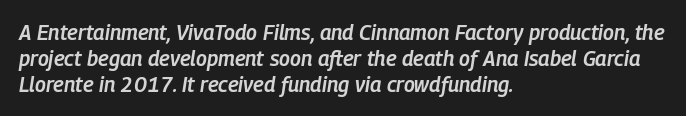
The image shows 21 px text type, italic (leaning right); set left-aligned, line spacing 1.23x, normal letter spacing, not underlined.
